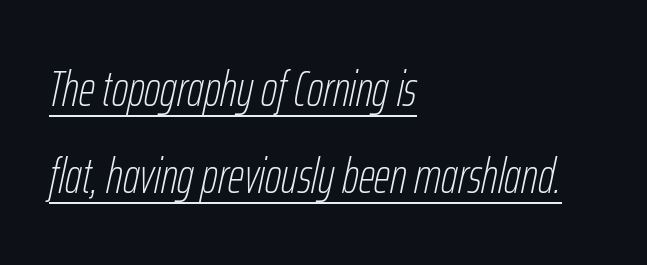
{"italic": "yes", "lean": "right", "slant_degrees": 12, "bold": "no", "weight": "thin", "width": "condensed", "stroke_contrast": "low", "x_height": "medium", "monospaced": "no", "underline": "yes", "align": "left", "line_spacing_ratio": 1.75, "letter_spacing": "normal", "letter_spacing_em": 0.0, "glyph_px": 50}
